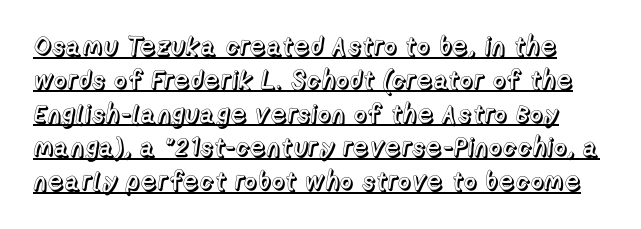
The image shows 26 px text type; set normal line spacing (1.3x), normal letter spacing, underlined.
